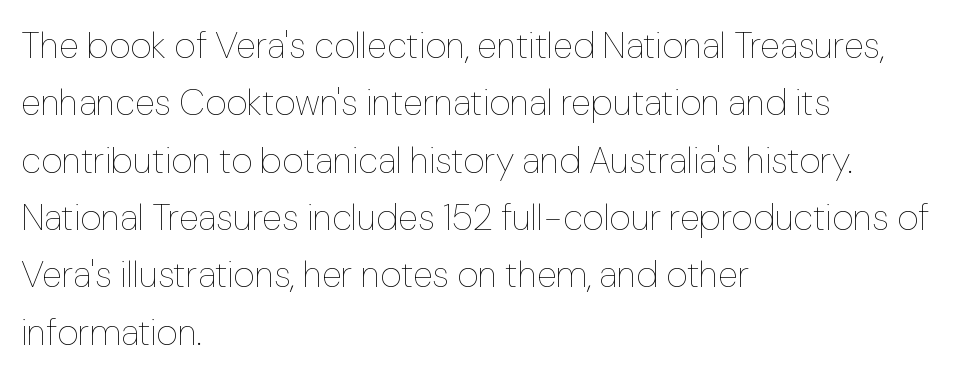
{"italic": "no", "bold": "no", "weight": "thin", "width": "normal", "stroke_contrast": "low", "x_height": "medium", "monospaced": "no", "underline": "no", "align": "left", "line_spacing": "normal", "line_spacing_ratio": 1.55, "letter_spacing": "normal", "letter_spacing_em": 0.0, "glyph_px": 37}
